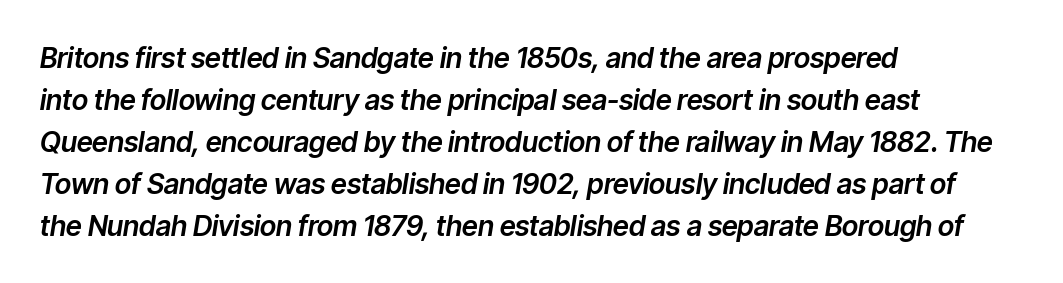
Q: Is the text italic (slanted)? A: Yes, it leans right by about 9 degrees.
Q: Is the text underlined? A: No.
Q: How is the paragraph aligned? A: Left-aligned.
Q: Is the spacing between letters normal or unusually wide? A: Normal.
Q: Is the spacing between lines tight, normal or loose? A: Normal.
Q: Width (condensed, normal, or wide)? A: Normal.
Q: Stroke contrast? A: Low.
Q: x-height? A: Medium.
Q: Monospaced? A: No.
